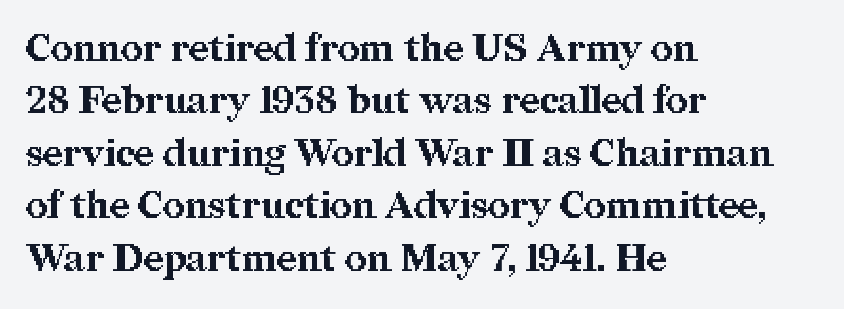
Every letter is thick-stroked: bold, no question. The space between consecutive lines is moderate. Posture: straight, roman, zero tilt. Varying glyph widths throughout — classic text-font behaviour. Stroke terminals: seriffed. Just letters on the line, the space beneath them empty.
